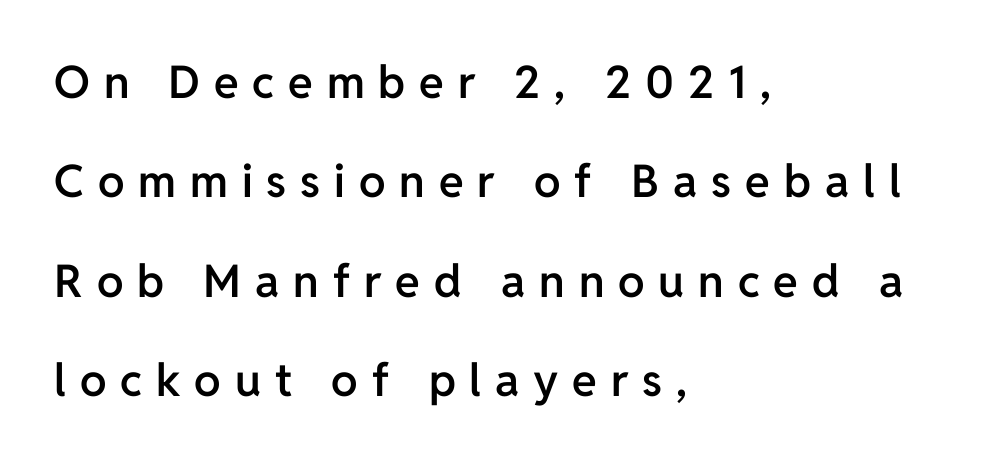
{"serif": "no", "italic": "no", "bold": "semi", "weight": "semibold", "width": "normal", "stroke_contrast": "low", "x_height": "medium", "monospaced": "no", "underline": "no", "align": "left", "line_spacing": "loose", "line_spacing_ratio": 2.21, "letter_spacing": "wide", "letter_spacing_em": 0.31, "glyph_px": 45}
